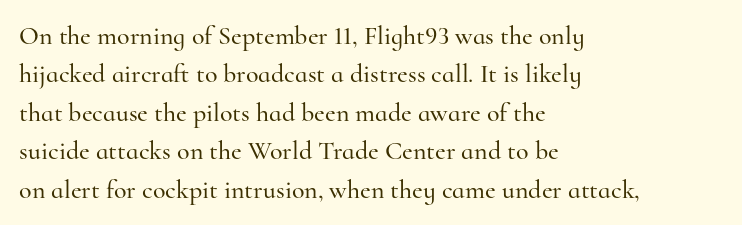
These lines keep a tight, regular rhythm from letter to letter. A student would call this left alignment; a typographer would say flush left, rag right. Descenders are the only things crossing below the line. Evenly set lines give the paragraph a standard silhouette. Ordinary non-slanted type is in use.
